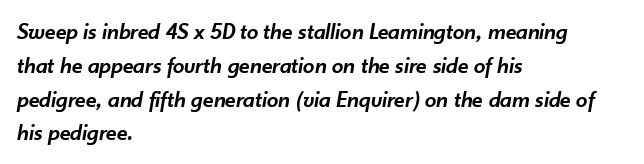
Q: Is the text bold? A: Semi-bold.
Q: Is the text italic (slanted)? A: Yes, it leans right by about 10 degrees.
Q: Is the text underlined? A: No.
Q: How is the paragraph aligned? A: Left-aligned.
Q: Is the spacing between letters normal or unusually wide? A: Normal.
Q: Is the spacing between lines tight, normal or loose? A: Normal.
